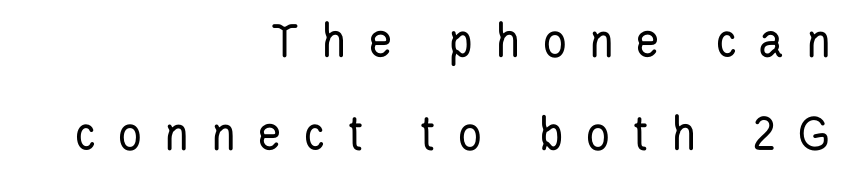
{"serif": "no", "italic": "no", "bold": "no", "weight": "regular", "width": "condensed", "stroke_contrast": "low", "x_height": "large", "monospaced": "no", "underline": "no", "align": "right", "line_spacing_ratio": 1.78, "letter_spacing": "wide", "letter_spacing_em": 0.41, "glyph_px": 52}
